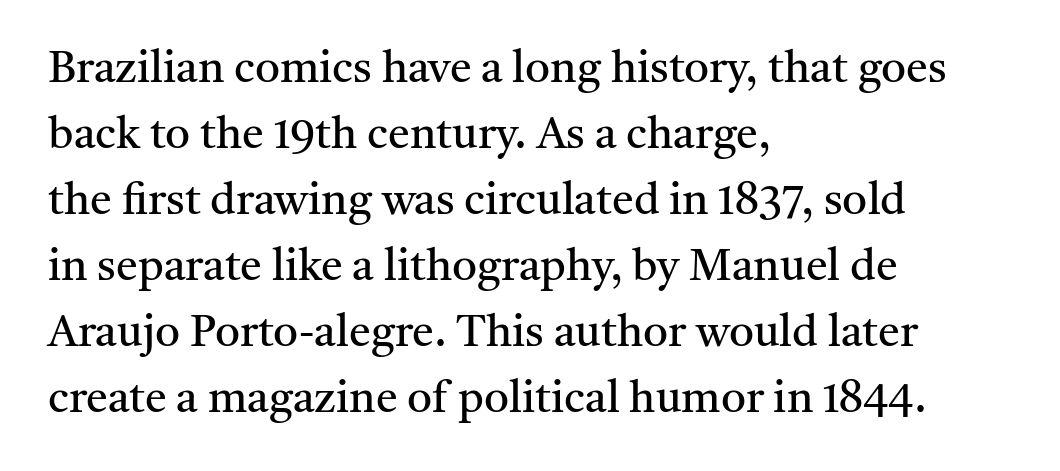
Q: Is the text bold? A: No.
Q: Is the text italic (slanted)? A: No, it is upright.
Q: Is the typeface a serif or a sans-serif typeface? A: Serif.
Q: Is the text underlined? A: No.
Q: How is the paragraph aligned? A: Left-aligned.
Q: Is the spacing between letters normal or unusually wide? A: Normal.
Q: Is the spacing between lines tight, normal or loose? A: Normal.
Q: Width (condensed, normal, or wide)? A: Normal.
Q: Stroke contrast? A: Medium.
Q: x-height? A: Medium.
Q: Monospaced? A: No.
